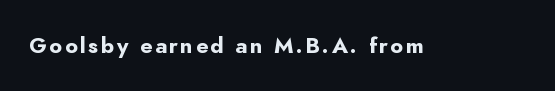
The image shows 22 px bold type, upright; set not underlined.
